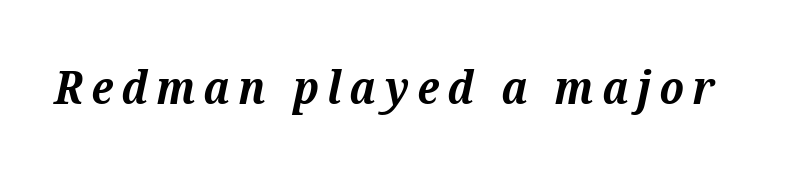
The image shows 46 px bold serif type, italic (leaning right); set not underlined; medium stroke contrast and a medium x-height.
